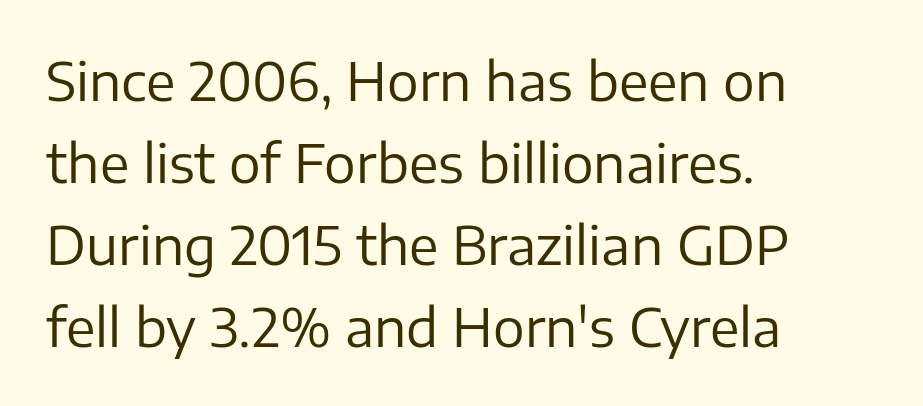
The image shows 53 px regular-weight sans-serif type, upright; set left-aligned, normal line spacing (1.55x), normal letter spacing, not underlined; low stroke contrast and a medium x-height.
